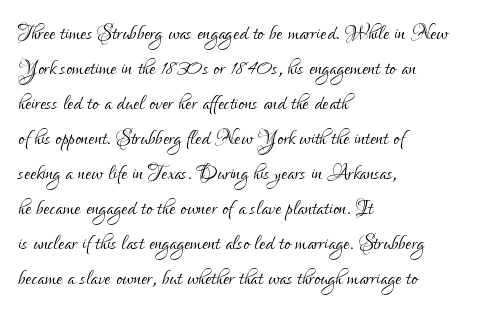
Q: Is the text bold? A: No.
Q: Is the text italic (slanted)? A: Yes.
Q: Is the typeface a serif or a sans-serif typeface? A: Sans-serif.
Q: Is the text underlined? A: No.
Q: How is the paragraph aligned? A: Left-aligned.
Q: Is the spacing between letters normal or unusually wide? A: Normal.
Q: Is the spacing between lines tight, normal or loose? A: Normal.
Q: Width (condensed, normal, or wide)? A: Condensed.
Q: Stroke contrast? A: Low.
Q: x-height? A: Small.
Q: Monospaced? A: No.
